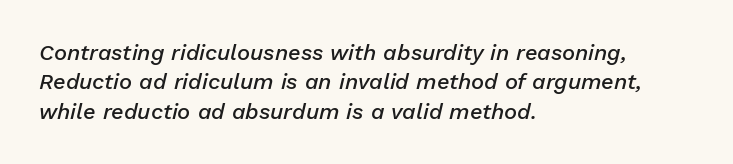
The compositor pushed each line to the left boundary. Compared with typical paragraphs, the rows here are spaced about the same. The tracking reads as untouched default to a designer's eye. Glance below the letters and you will spot only blank space. The strokes are fattened partway — semibold, not bold. Characters are canted at an angle relative to the baseline's perpendicular.
